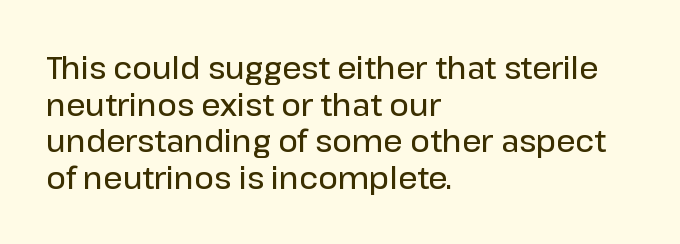
The horizontal fit of the characters is conventional and even. Stroke terminals: plain, sans-serif. Is this a fixed-width face? No — the glyphs have proportional, varying widths. Upright lettering throughout. The rendering anchors every line to the left-hand side.
